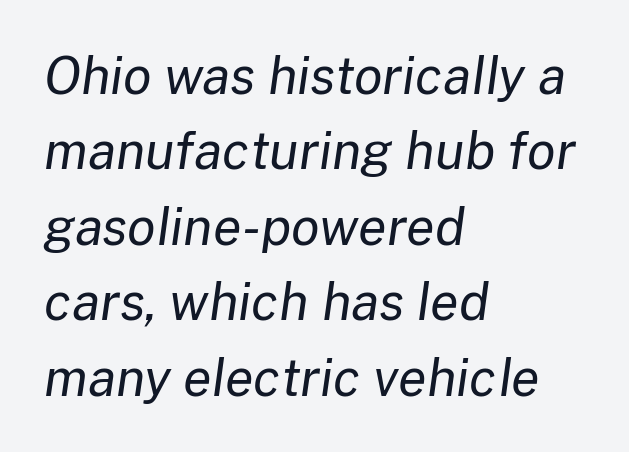
The compositor pushed each line to the left boundary. A quiet, ordinary-to-light weight characterises the typeface. Nothing unusual about the tracking: characters are spaced as the font intends. Beneath every word, the page is bare. Emphasis-style slanted type is in use.
